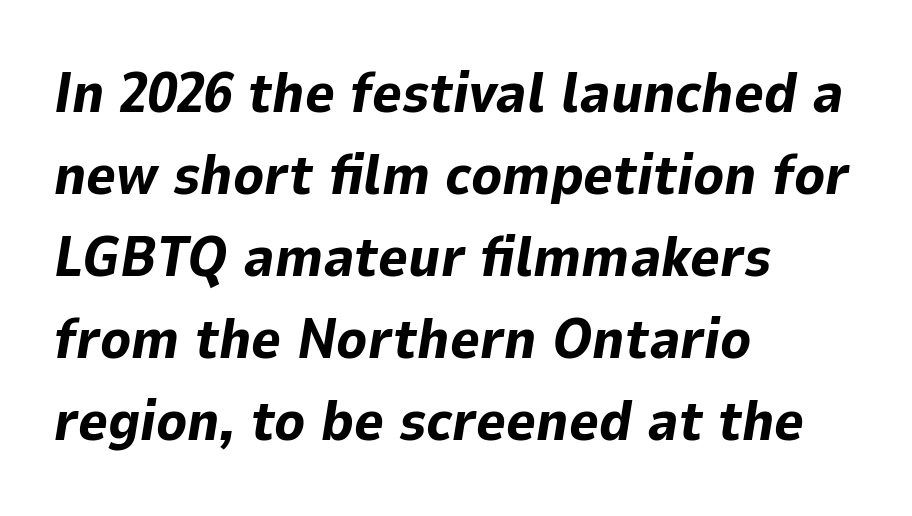
Q: Is the text bold? A: Yes.
Q: Is the text italic (slanted)? A: Yes, it leans right by about 9 degrees.
Q: Is the text underlined? A: No.
Q: How is the paragraph aligned? A: Left-aligned.
Q: Is the spacing between letters normal or unusually wide? A: Normal.
Q: Is the spacing between lines tight, normal or loose? A: Normal.
Q: Width (condensed, normal, or wide)? A: Normal.
Q: Stroke contrast? A: Low.
Q: x-height? A: Medium.
Q: Monospaced? A: No.
